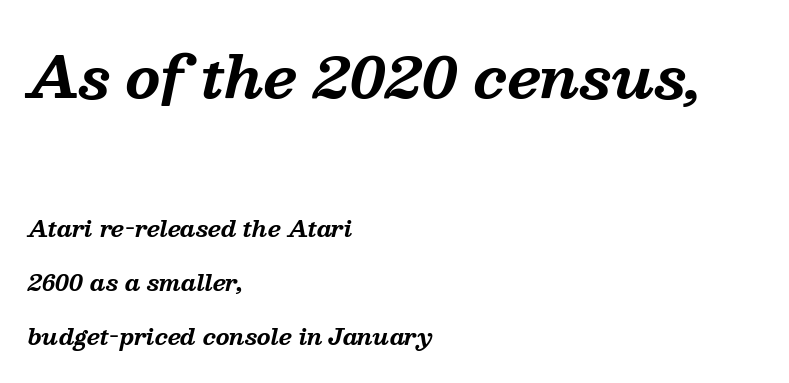
Italic? Definitely — the glyphs are oblique. Lines of text with bare space underneath. Nothing unusual about the tracking: characters are spaced as the font intends. Old-style or modern, the face here clearly has serifs. Each letter keeps its own natural width here, so spacing adapts to shape. Compared with an ordinary text face, these strokes are far heavier — a full bold.
